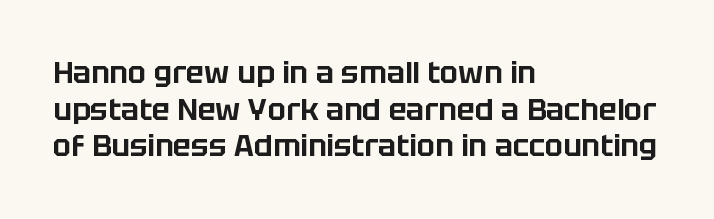
Q: Is the text italic (slanted)? A: No, it is upright.
Q: Is the typeface a serif or a sans-serif typeface? A: Sans-serif.
Q: Is the text underlined? A: No.
Q: How is the paragraph aligned? A: Left-aligned.
Q: Is the spacing between letters normal or unusually wide? A: Normal.
Q: Width (condensed, normal, or wide)? A: Normal.
Q: Stroke contrast? A: Low.
Q: x-height? A: Large.
Q: Monospaced? A: No.
